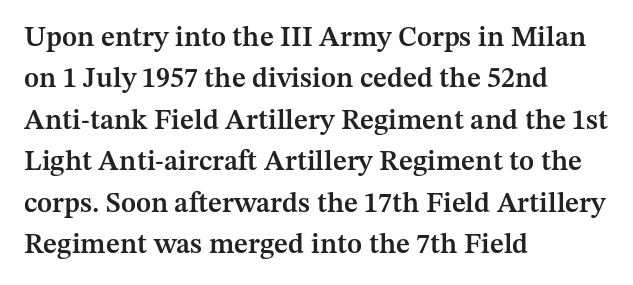
The image shows 28 px semibold serif type, upright; set left-aligned, normal line spacing (1.48x), normal letter spacing, not underlined; medium stroke contrast and a medium x-height.
